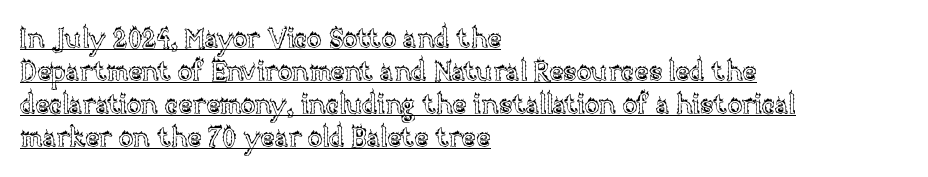
{"italic": "no", "underline": "yes", "align": "left", "line_spacing_ratio": 1.22, "letter_spacing": "normal", "letter_spacing_em": 0.0, "glyph_px": 27}
